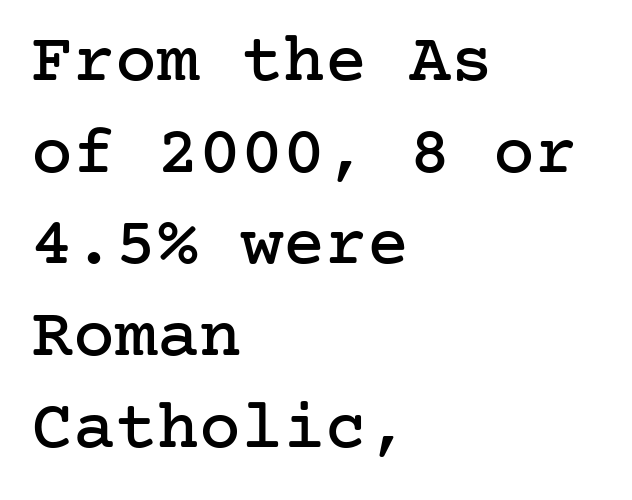
The image shows 70 px serif type, upright; set left-aligned, normal line spacing (1.31x), normal letter spacing, not underlined; low stroke contrast and a medium x-height.
